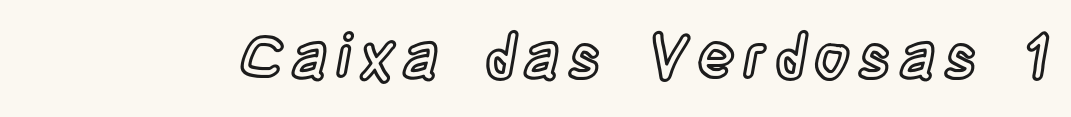
{"width": "condensed", "x_height": "large", "monospaced": "no", "underline": "no", "glyph_px": 62}
